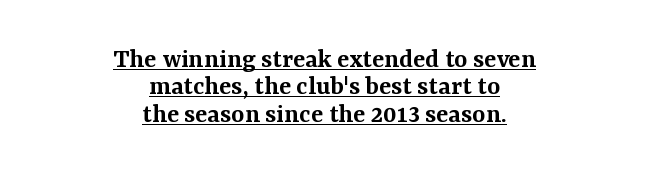
The image shows 28 px semibold serif type, upright; set centered, tight line spacing (0.98x), normal letter spacing, underlined; medium stroke contrast and a medium x-height.
